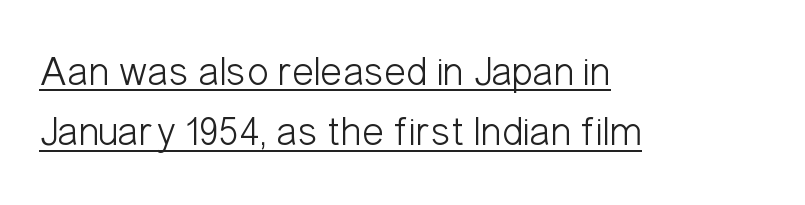
{"serif": "no", "italic": "no", "bold": "no", "weight": "light", "width": "condensed", "stroke_contrast": "low", "x_height": "medium", "monospaced": "no", "underline": "yes", "align": "left", "line_spacing": "normal", "line_spacing_ratio": 1.47, "letter_spacing": "normal", "letter_spacing_em": 0.0, "glyph_px": 41}
